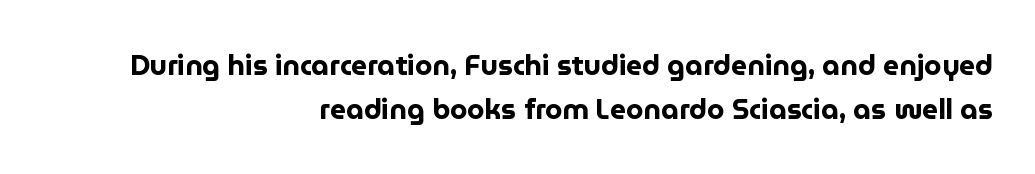
{"serif": "no", "italic": "no", "bold": "yes", "weight": "bold", "width": "normal", "stroke_contrast": "low", "x_height": "medium", "monospaced": "no", "underline": "no", "align": "right", "line_spacing": "normal", "line_spacing_ratio": 1.56, "letter_spacing": "normal", "letter_spacing_em": 0.0, "glyph_px": 28}
